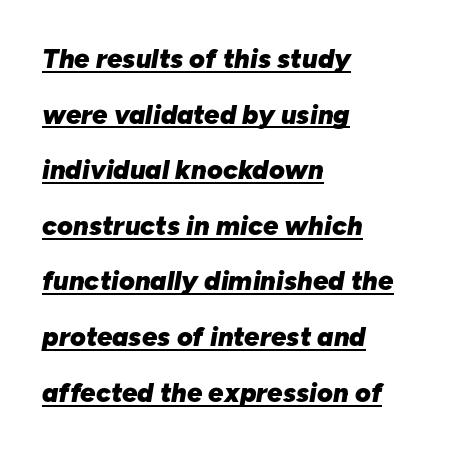
{"italic": "yes", "lean": "right", "slant_degrees": 10, "bold": "yes", "underline": "yes", "align": "left", "line_spacing": "loose", "line_spacing_ratio": 2.06, "letter_spacing": "normal", "letter_spacing_em": 0.0, "glyph_px": 27}
